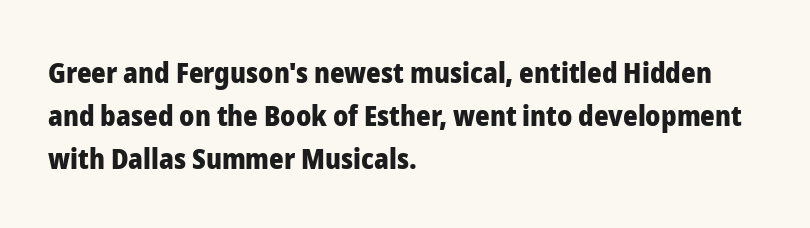
{"serif": "no", "italic": "no", "bold": "yes", "weight": "heavy", "width": "normal", "stroke_contrast": "low", "x_height": "medium", "monospaced": "no", "underline": "no", "align": "left", "line_spacing": "normal", "line_spacing_ratio": 1.54, "letter_spacing": "normal", "letter_spacing_em": 0.0, "glyph_px": 28}
